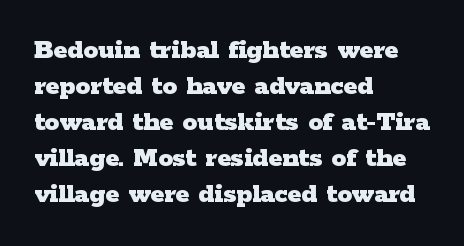
These lines are rendered in a variable-pitch font. A dark, heavy texture on the line: the type is bold. This sample uses an upright cut, with every glyph sitting square on the baseline. Descender tails drop into unmarked territory. Nothing unusual about the tracking: characters are spaced as the font intends. The characters display serif detailing at their extremities.
